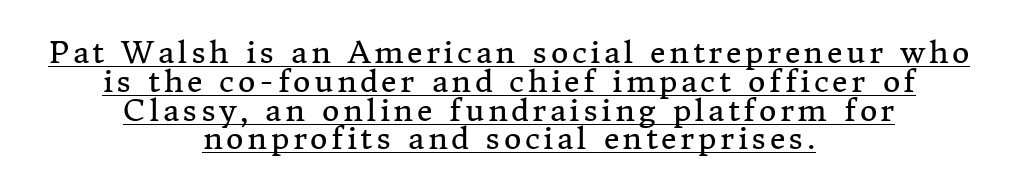
This is roman type, the default non-slanted kind. Classification — serif. Every row of glyphs is offset so its center matches the block's center. The font sits on the lighter half of the weight spectrum, regular included. A baseline rule has been typeset under these characters.
